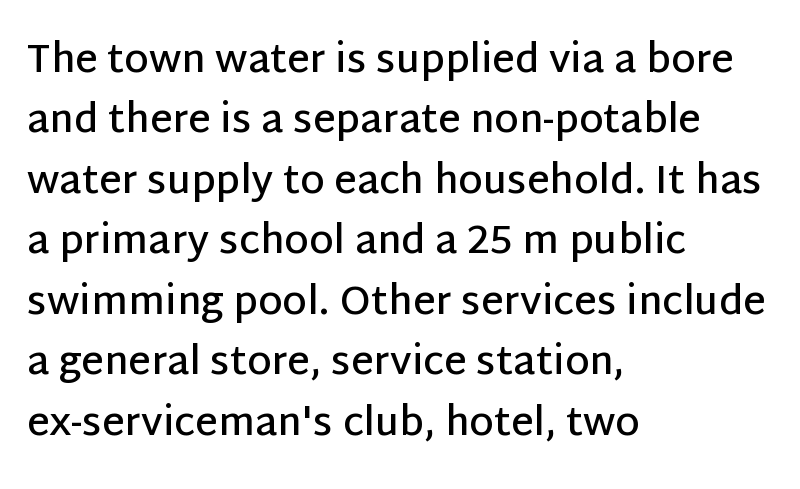
Varying glyph widths throughout — classic text-font behaviour. Do the letters lean? They stand straight. The space between consecutive lines is moderate. Are there feet on the stems? There aren't — it's a sans. The typesetter chose a ragged-right arrangement here.
